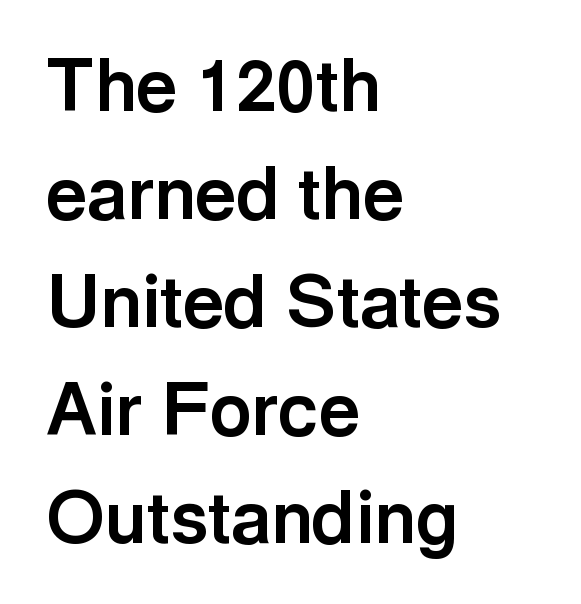
Note the varied advance widths — an 'i' is clearly narrower than an 'm'. Regarding serifs, this sample does without them. These words are printed bold, with thick strokes throughout. Does the lettering tilt? It doesn't — this is upright.
